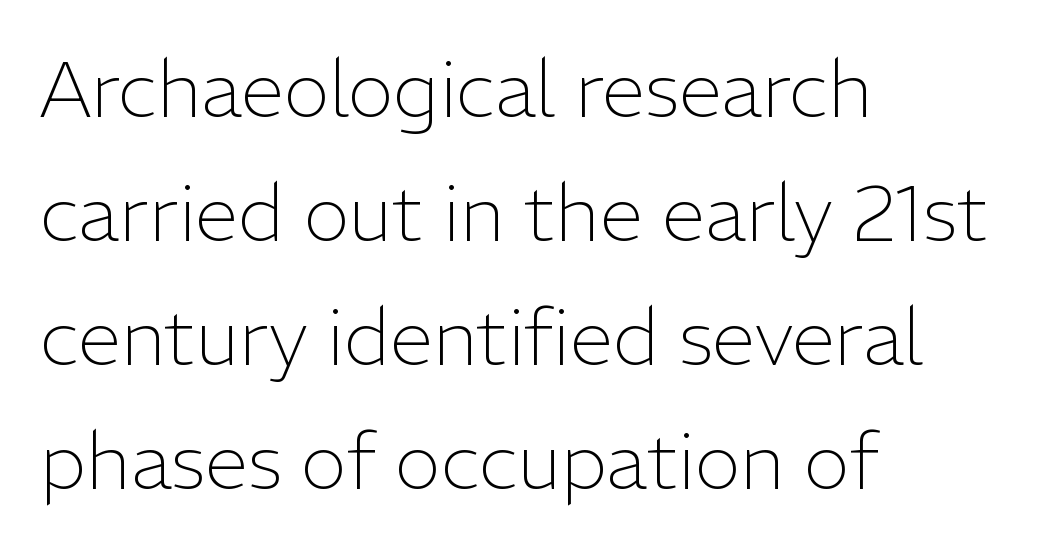
{"serif": "no", "italic": "no", "bold": "no", "weight": "light", "width": "normal", "stroke_contrast": "low", "x_height": "medium", "monospaced": "no", "underline": "no", "align": "left", "line_spacing": "normal", "line_spacing_ratio": 1.59, "letter_spacing": "normal", "letter_spacing_em": 0.0, "glyph_px": 78}
